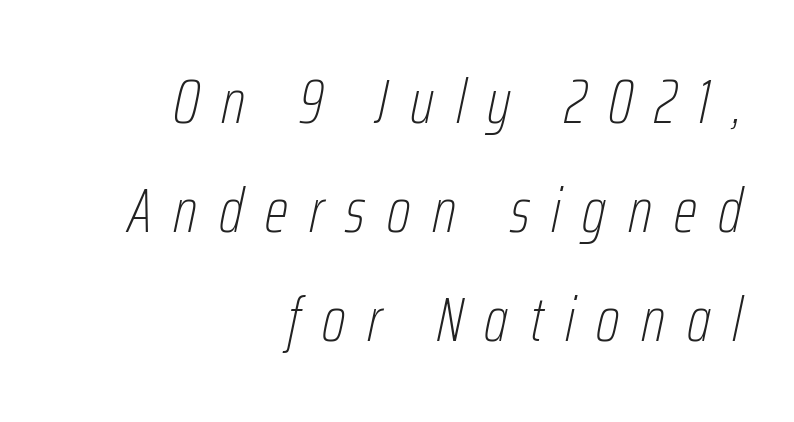
The image shows 62 px thin, condensed type, italic (leaning right); set right-aligned, line spacing 1.76x, unusually wide letter spacing (+0.35 em), not underlined; low stroke contrast and a medium x-height.
